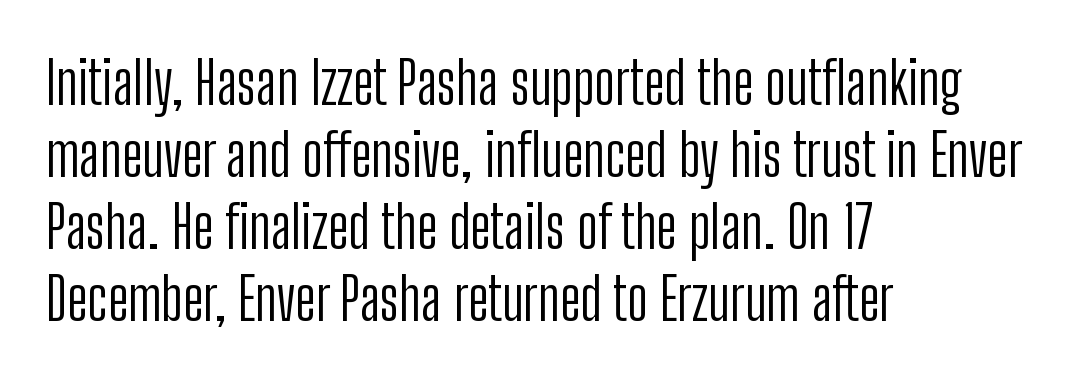
The image shows 59 px light, condensed sans-serif type, upright; set left-aligned, line spacing 1.22x, normal letter spacing, not underlined; low stroke contrast and a medium x-height.
